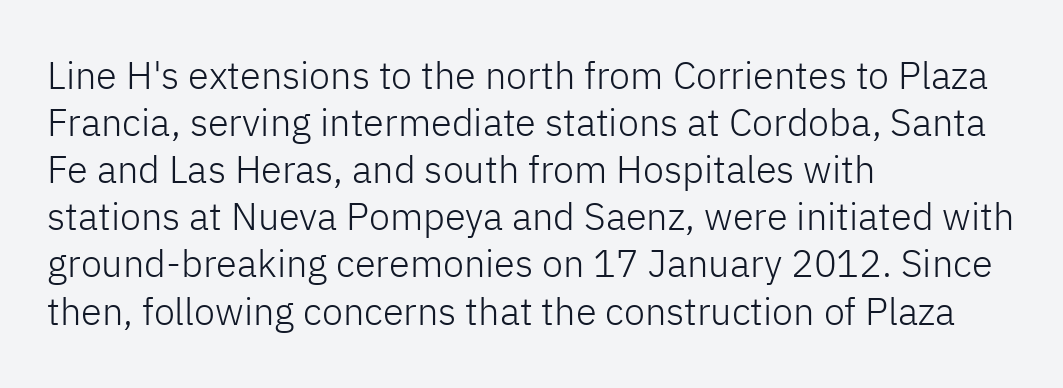
A typesetter would call this proportional, since set widths differ per character. This sample uses a sans-serif face. Characters remain perfectly vertical along every line. Descenders are the only things crossing below the line.
